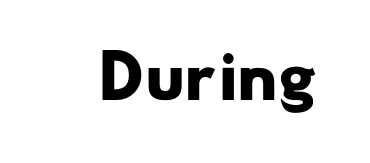
Spacing verdict: proportional, widths tailored to each character. The rendering keeps characters at their native spacing. What weight is shown? A full bold with thick strokes. In terms of letterform style, serifs are entirely absent. The strip under each line holds only bare page.
